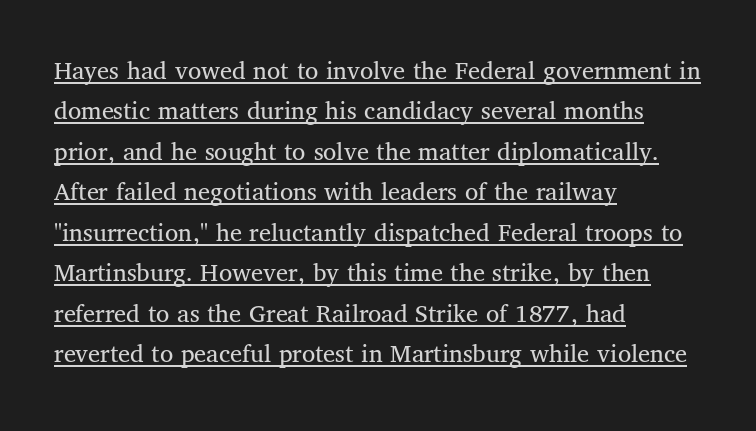
{"italic": "no", "bold": "no", "underline": "yes", "align": "left", "line_spacing": "normal", "line_spacing_ratio": 1.5, "letter_spacing": "normal", "letter_spacing_em": 0.0, "glyph_px": 27}
